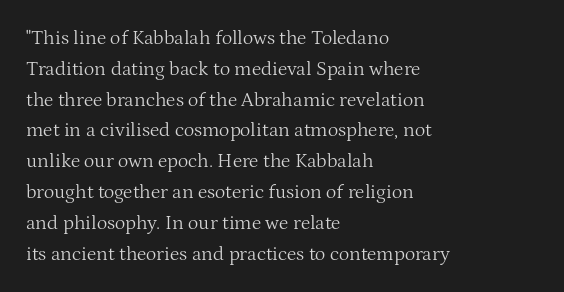
Q: Is the text bold? A: No.
Q: Is the text italic (slanted)? A: No, it is upright.
Q: Is the text underlined? A: No.
Q: How is the paragraph aligned? A: Left-aligned.
Q: Is the spacing between letters normal or unusually wide? A: Normal.
Q: Is the spacing between lines tight, normal or loose? A: Normal.
